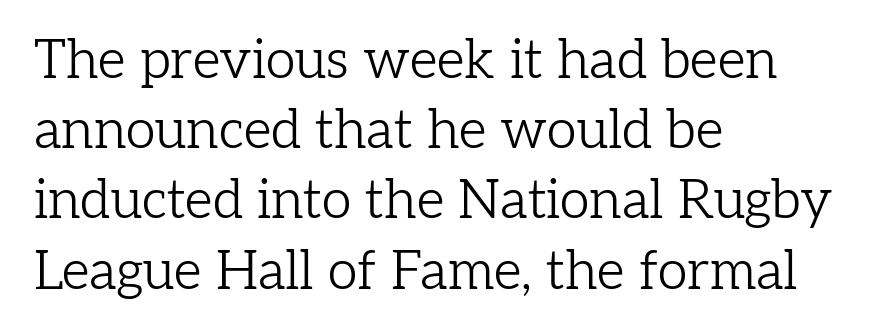
The passage shown is typed in a proportional face where columns would drift. Interline gaps are of average width in this sample. Characters follow at the spacing the type designer built in. Quick note: not italic, upright.
